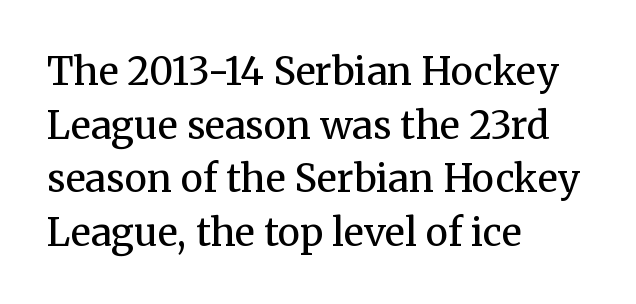
{"serif": "yes", "italic": "no", "bold": "no", "weight": "regular", "width": "normal", "stroke_contrast": "medium", "x_height": "medium", "monospaced": "no", "underline": "no", "align": "left", "line_spacing": "normal", "line_spacing_ratio": 1.41, "letter_spacing": "normal", "letter_spacing_em": 0.0, "glyph_px": 38}
